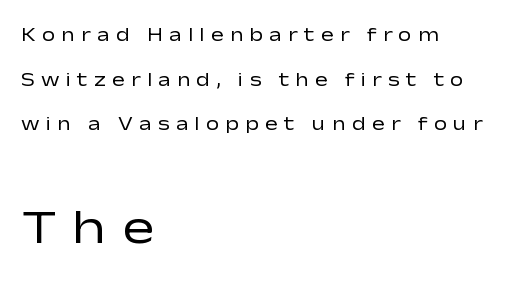
The image shows 48 px regular-weight, wide sans-serif type, upright; set left-aligned, loose line spacing (2.35x), unusually wide letter spacing (+0.33 em), not underlined; the second (bottom) block is 2.53x larger; low stroke contrast and a medium x-height.
